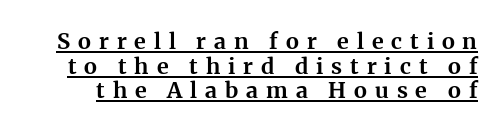
{"italic": "no", "bold": "yes", "underline": "yes", "line_spacing": "tight", "line_spacing_ratio": 1.12, "letter_spacing": "wide", "letter_spacing_em": 0.36, "glyph_px": 22}
